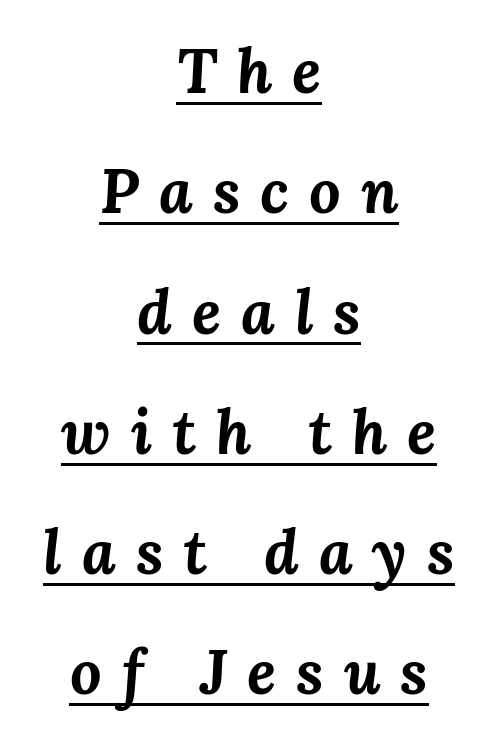
{"italic": "yes", "lean": "right", "slant_degrees": 3, "bold": "yes", "weight": "bold", "width": "normal", "stroke_contrast": "medium", "x_height": "medium", "monospaced": "no", "underline": "yes", "align": "center", "line_spacing": "loose", "line_spacing_ratio": 1.94, "letter_spacing": "wide", "letter_spacing_em": 0.32, "glyph_px": 62}
